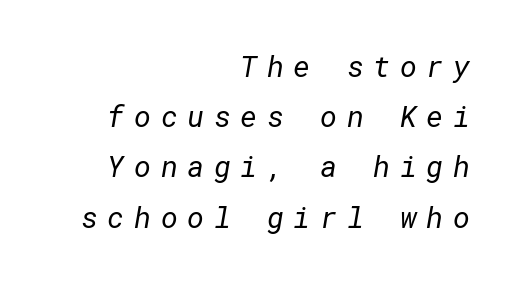
The passage shown is not underscored anywhere. Observe the absence of serifs on each vertical stroke in this sample. Weight class: somewhere from thin through regular. Here the glyphs are tracked loosely, breaking word shapes into spaced letters. Caption: multi-line text, flush right, ragged left.
